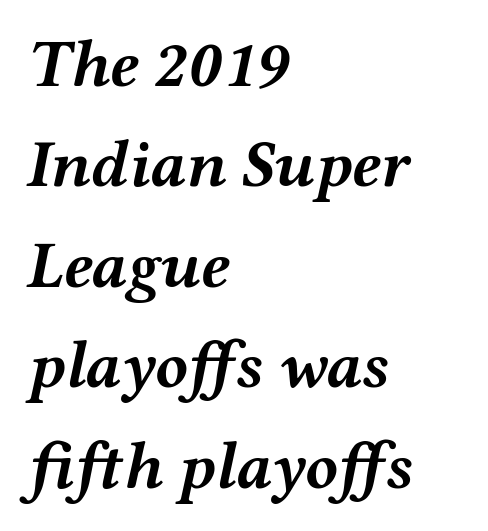
Q: Is the text bold? A: Yes.
Q: Is the text italic (slanted)? A: Yes, it leans right by about 12 degrees.
Q: Is the text underlined? A: No.
Q: How is the paragraph aligned? A: Left-aligned.
Q: Is the spacing between letters normal or unusually wide? A: Normal.
Q: Is the spacing between lines tight, normal or loose? A: Normal.
Q: Width (condensed, normal, or wide)? A: Wide.
Q: Stroke contrast? A: Medium.
Q: x-height? A: Medium.
Q: Monospaced? A: No.
